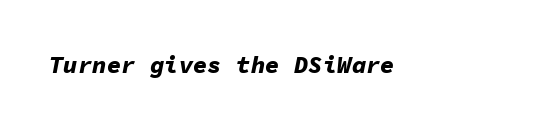
The image shows 24 px bold type, italic (leaning right); set normal letter spacing, not underlined.
